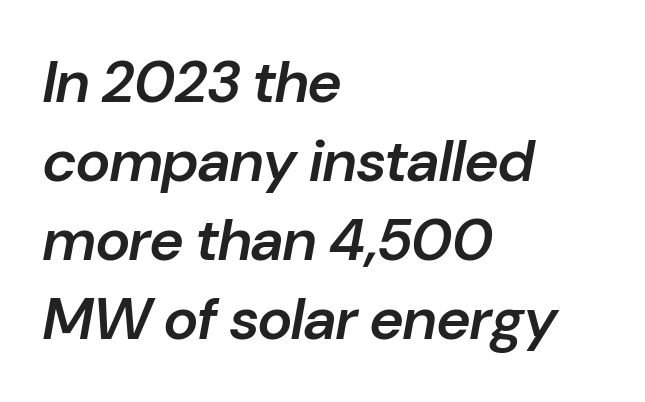
The image shows 59 px semibold type, italic (leaning right); set left-aligned, normal line spacing (1.34x), normal letter spacing, not underlined; low stroke contrast and a medium x-height.
